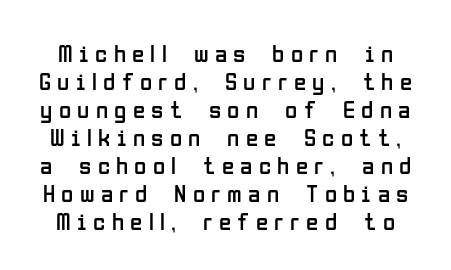
Q: Is the text bold? A: No.
Q: Is the text italic (slanted)? A: No, it is upright.
Q: Is the text underlined? A: No.
Q: Is the spacing between letters normal or unusually wide? A: Unusually wide.
Q: Is the spacing between lines tight, normal or loose? A: Tight.
